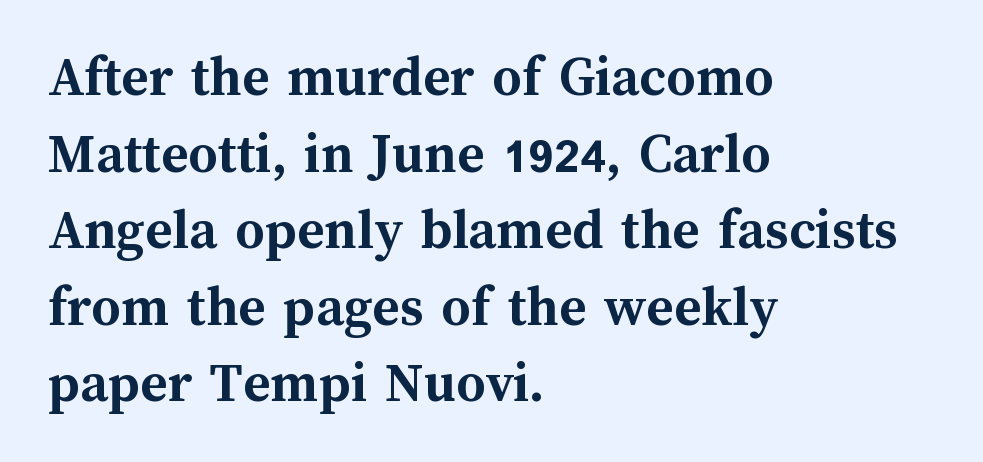
{"italic": "no", "bold": "yes", "weight": "semibold", "width": "normal", "stroke_contrast": "medium", "x_height": "medium", "monospaced": "no", "underline": "no", "align": "left", "line_spacing": "normal", "line_spacing_ratio": 1.32, "letter_spacing": "normal", "letter_spacing_em": 0.0, "glyph_px": 58}
